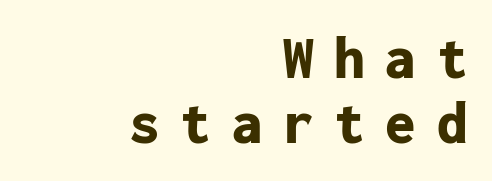
{"serif": "no", "italic": "no", "bold": "yes", "weight": "bold", "width": "normal", "stroke_contrast": "low", "x_height": "medium", "monospaced": "yes", "underline": "no", "align": "right", "line_spacing": "tight", "line_spacing_ratio": 1.07, "letter_spacing": "wide", "letter_spacing_em": 0.34, "glyph_px": 61}
